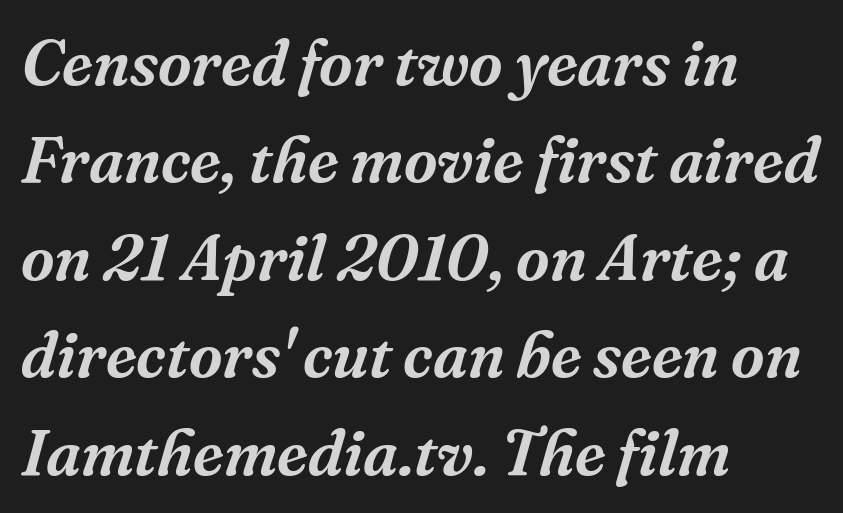
The image shows 65 px serif type, italic (leaning right); set left-aligned, normal line spacing (1.5x), normal letter spacing, not underlined; medium stroke contrast and a medium x-height.
